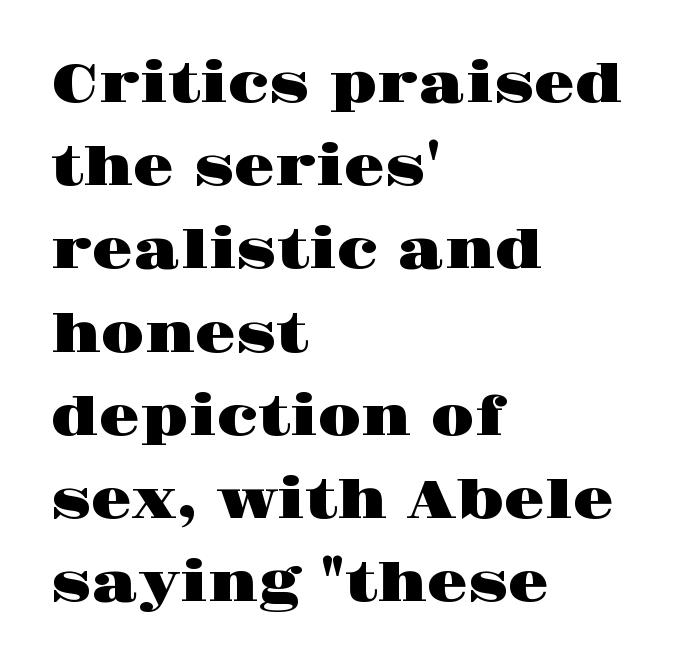
Q: Is the text italic (slanted)? A: No, it is upright.
Q: Is the typeface a serif or a sans-serif typeface? A: Serif.
Q: Is the text underlined? A: No.
Q: How is the paragraph aligned? A: Left-aligned.
Q: Is the spacing between letters normal or unusually wide? A: Normal.
Q: Is the spacing between lines tight, normal or loose? A: Normal.
Q: Width (condensed, normal, or wide)? A: Wide.
Q: Stroke contrast? A: High.
Q: x-height? A: Large.
Q: Monospaced? A: No.
